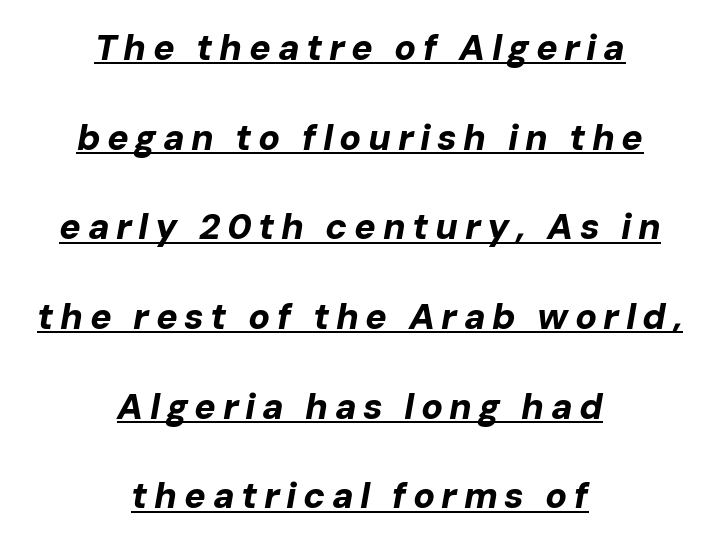
The image shows 36 px bold type, italic (leaning right); set centered, loose line spacing (2.49x), underlined; low stroke contrast and a medium x-height.
